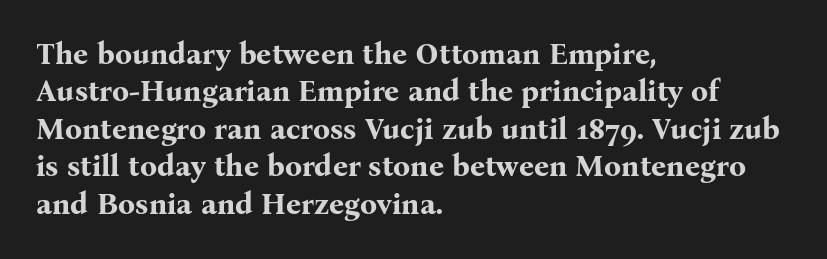
The image shows 30 px bold serif type, upright; set left-aligned, normal line spacing (1.25x), normal letter spacing, not underlined; medium stroke contrast and a medium x-height.
